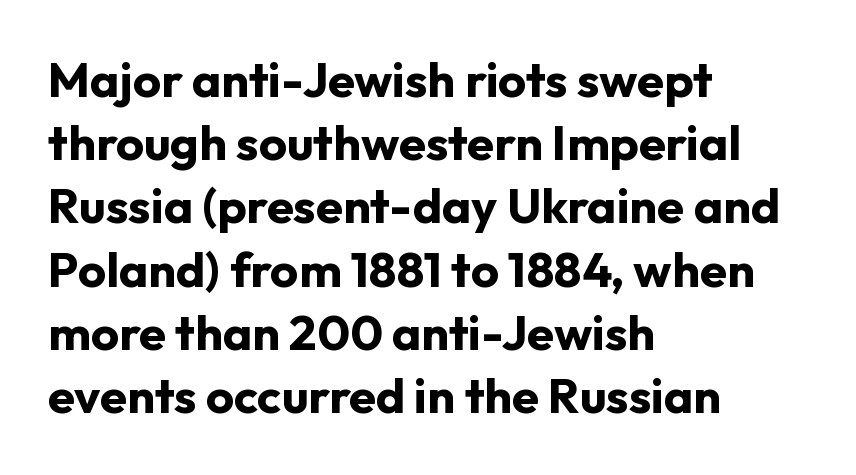
Plain, unruled lines of type. Is this a sans? Yes — the strokes have no serifs. Varying glyph widths throughout — classic text-font behaviour. Here the glyphs are tracked normally, forming tight word shapes. Alignment: flush left.
